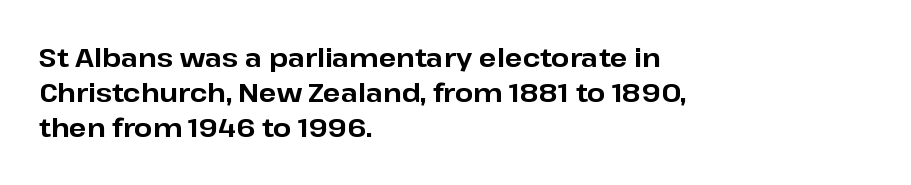
Q: Is the text bold? A: Yes.
Q: Is the text italic (slanted)? A: No, it is upright.
Q: Is the text underlined? A: No.
Q: How is the paragraph aligned? A: Left-aligned.
Q: Is the spacing between letters normal or unusually wide? A: Normal.
Q: Is the spacing between lines tight, normal or loose? A: Normal.
